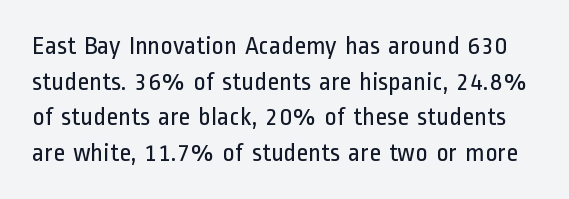
Q: Is the text bold? A: No.
Q: Is the text italic (slanted)? A: No, it is upright.
Q: Is the text underlined? A: No.
Q: Is the spacing between letters normal or unusually wide? A: Normal.
Q: Is the spacing between lines tight, normal or loose? A: Normal.
